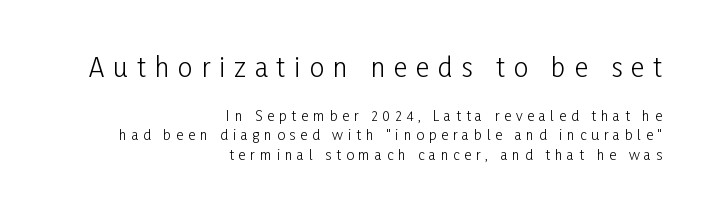
{"italic": "no", "bold": "no", "underline": "no", "align": "right", "line_spacing": "normal", "line_spacing_ratio": 1.39, "letter_spacing": "wide", "letter_spacing_em": 0.34, "larger_block": "first", "size_ratio": 1.86, "glyph_px": 26}
